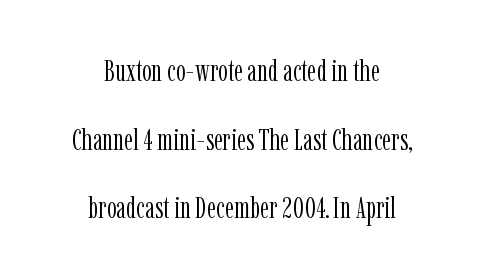
Q: Is the text bold? A: No.
Q: Is the text italic (slanted)? A: No, it is upright.
Q: Is the typeface a serif or a sans-serif typeface? A: Serif.
Q: Is the text underlined? A: No.
Q: How is the paragraph aligned? A: Centered.
Q: Is the spacing between letters normal or unusually wide? A: Normal.
Q: Is the spacing between lines tight, normal or loose? A: Loose.
Q: Width (condensed, normal, or wide)? A: Condensed.
Q: Stroke contrast? A: Low.
Q: x-height? A: Medium.
Q: Monospaced? A: No.
